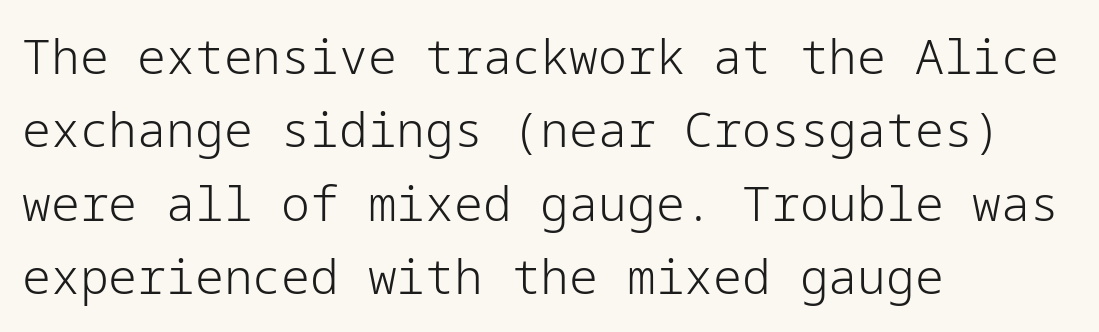
Q: Is the text bold? A: No.
Q: Is the text italic (slanted)? A: No, it is upright.
Q: Is the typeface a serif or a sans-serif typeface? A: Sans-serif.
Q: Is the text underlined? A: No.
Q: How is the paragraph aligned? A: Left-aligned.
Q: Is the spacing between letters normal or unusually wide? A: Normal.
Q: Is the spacing between lines tight, normal or loose? A: Normal.
Q: Width (condensed, normal, or wide)? A: Normal.
Q: Stroke contrast? A: Low.
Q: x-height? A: Medium.
